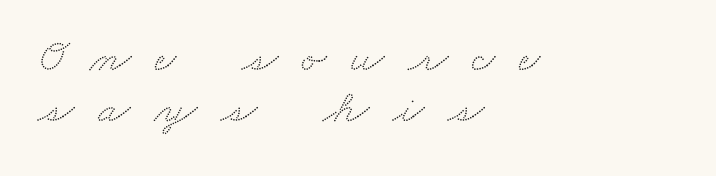
Vertically, the passage feels compressed, each row crowding the next. The foot of each line stays bare and open. The rendering uses natural spacing where letterforms have individual widths. Tracking here is generous; glyphs stand well apart from one another. The paragraph shown leans on its left margin.
